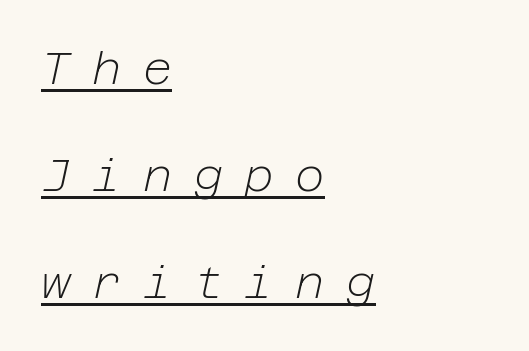
The image shows 45 px light type, italic (leaning right); set left-aligned, loose line spacing (2.38x), unusually wide letter spacing (+0.48 em), underlined; low stroke contrast and a medium x-height.
